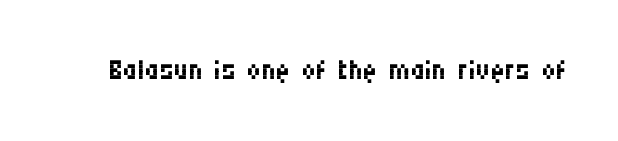
Q: Is the text bold? A: No.
Q: Is the text italic (slanted)? A: No, it is upright.
Q: Is the typeface a serif or a sans-serif typeface? A: Sans-serif.
Q: Is the text underlined? A: No.
Q: Is the spacing between letters normal or unusually wide? A: Normal.
Q: Width (condensed, normal, or wide)? A: Condensed.
Q: Stroke contrast? A: Medium.
Q: x-height? A: Large.
Q: Monospaced? A: No.
